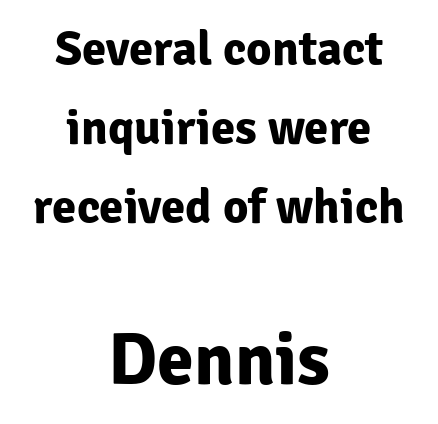
The image shows 74 px bold sans-serif type, upright; set centered, normal line spacing (1.61x), normal letter spacing, not underlined; the second (bottom) block is 1.51x larger; low stroke contrast and a medium x-height.
